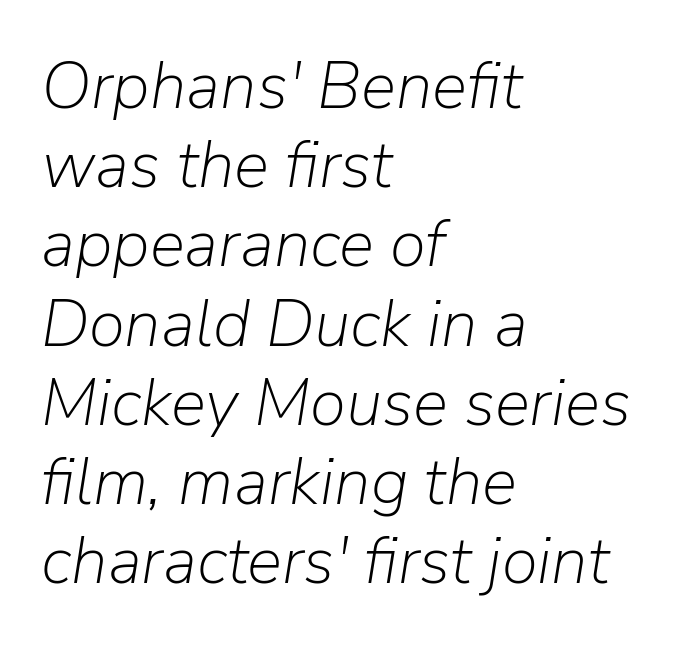
{"italic": "yes", "lean": "right", "slant_degrees": 9, "bold": "no", "weight": "light", "width": "normal", "stroke_contrast": "low", "x_height": "medium", "monospaced": "no", "underline": "no", "align": "left", "line_spacing_ratio": 1.2, "letter_spacing": "normal", "letter_spacing_em": 0.0, "glyph_px": 66}
